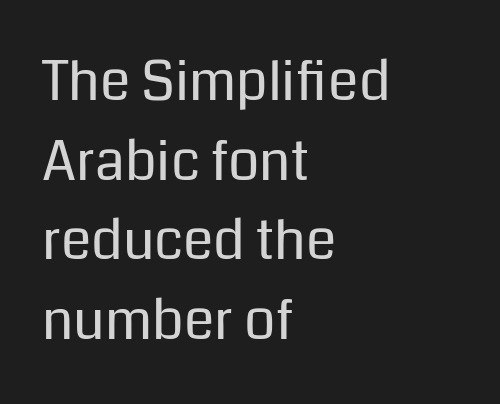
The passage shown has conventional tracking throughout. Check where the strokes stop: nothing finishes them off — pure sans. Weight: not bold — regular or lighter. Horizontally, the lines are justified to the leading edge only. This sample has the flowing, uneven cadence of proportional lettering. Italic? Not at all — the glyphs are vertical.
